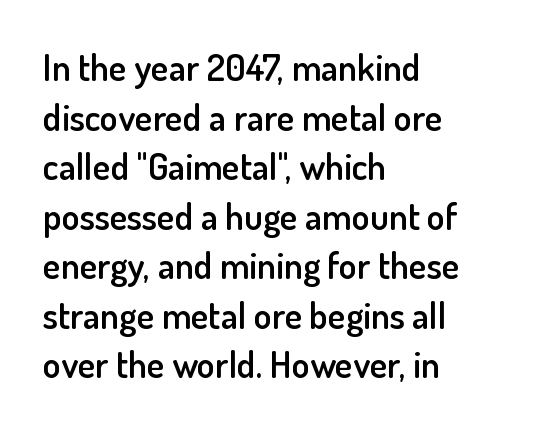
Q: Is the text bold? A: Semi-bold.
Q: Is the text italic (slanted)? A: No, it is upright.
Q: Is the typeface a serif or a sans-serif typeface? A: Sans-serif.
Q: Is the text underlined? A: No.
Q: How is the paragraph aligned? A: Left-aligned.
Q: Is the spacing between letters normal or unusually wide? A: Normal.
Q: Is the spacing between lines tight, normal or loose? A: Normal.
Q: Width (condensed, normal, or wide)? A: Normal.
Q: Stroke contrast? A: Low.
Q: x-height? A: Small.
Q: Monospaced? A: No.
